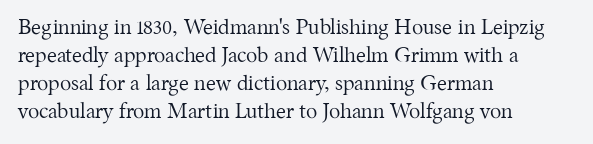
Visually the block forms a straight wall on the left and a jagged coastline on the right. Style check: upright. Bold? No — there's no thickening of the strokes. Notice how descenders clear the ascenders below comfortably — that's standard leading. Each word holds together tightly as a unit, with standard inter-letter gaps.
